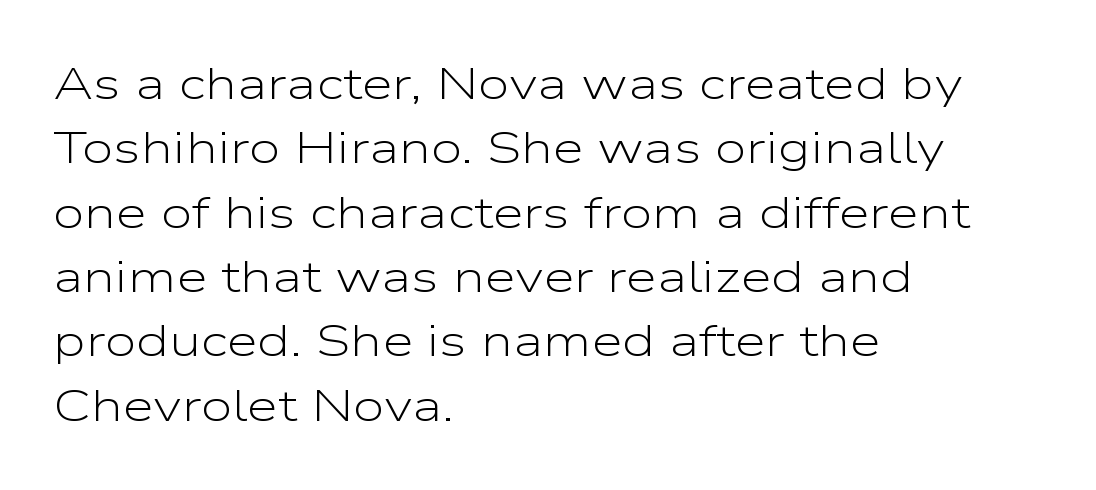
The letters sit at their default tracking, neither squeezed nor spread. This reads as an unemphasized weight, regular at the heaviest. The face used here is a sans, in the tradition of grotesques and geometrics. Honestly, the row spacing looks completely unremarkable.
